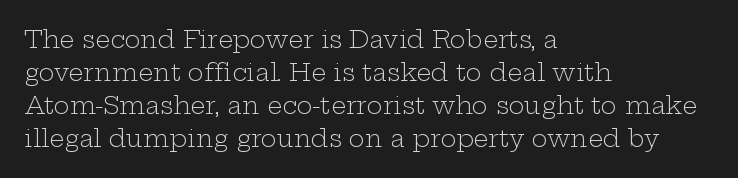
{"italic": "no", "bold": "no", "underline": "no", "align": "left", "line_spacing": "normal", "line_spacing_ratio": 1.37, "letter_spacing": "normal", "letter_spacing_em": 0.0, "glyph_px": 24}
